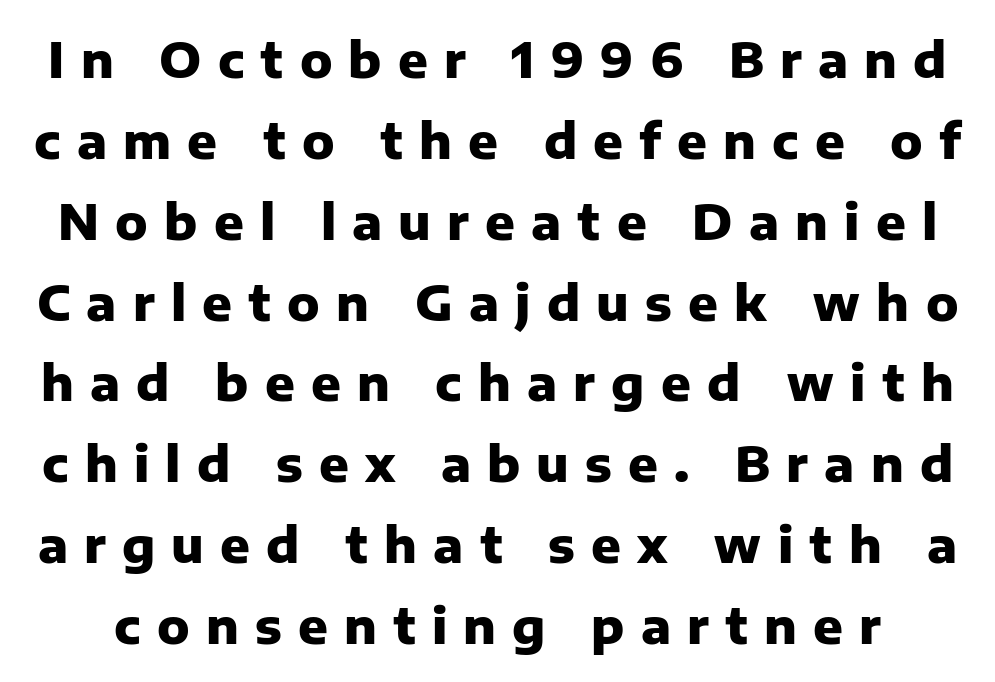
This rendering employs a face without finishing strokes, i.e., a sans-serif. Note the varied advance widths — an 'i' is clearly narrower than an 'm'. This is the regular roman posture of the typeface. No word sits above an underline. If you measured baseline to baseline, you'd find a middling distance.
